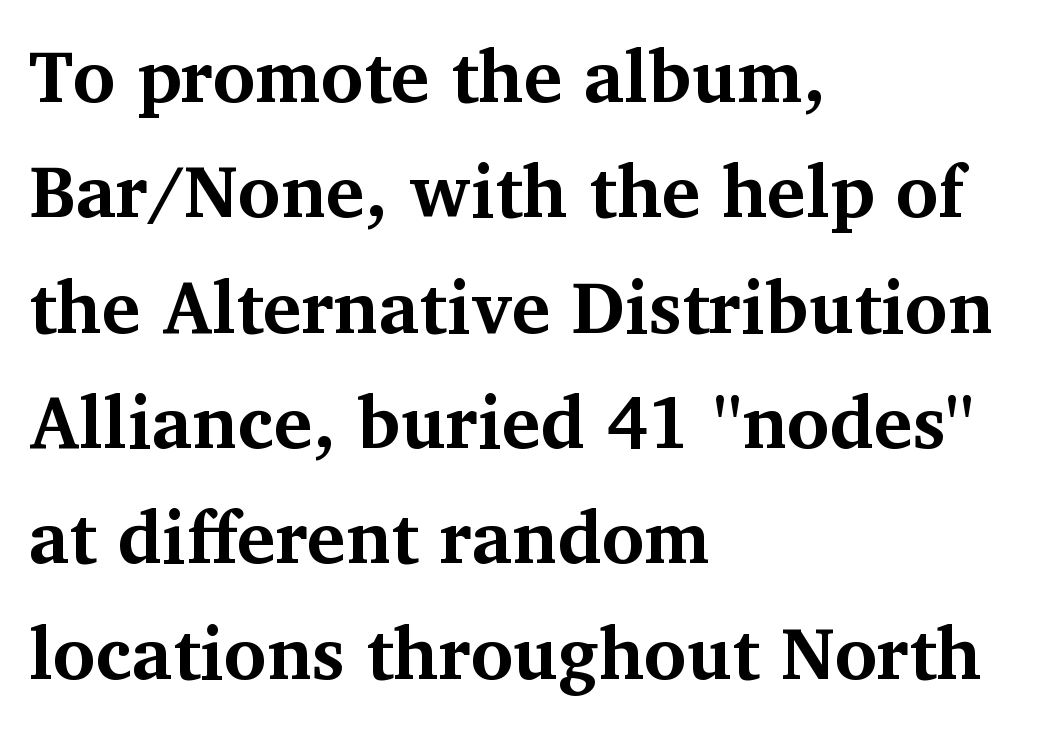
Q: Is the text bold? A: Yes.
Q: Is the text italic (slanted)? A: No, it is upright.
Q: Is the typeface a serif or a sans-serif typeface? A: Serif.
Q: Is the text underlined? A: No.
Q: How is the paragraph aligned? A: Left-aligned.
Q: Is the spacing between letters normal or unusually wide? A: Normal.
Q: Is the spacing between lines tight, normal or loose? A: Normal.
Q: Width (condensed, normal, or wide)? A: Normal.
Q: Stroke contrast? A: Medium.
Q: x-height? A: Medium.
Q: Monospaced? A: No.
